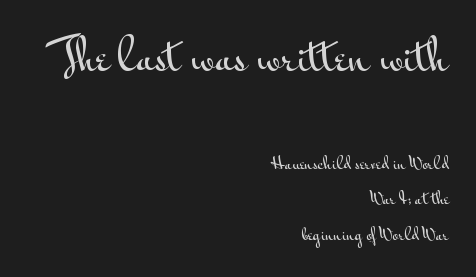
Q: Is the text italic (slanted)? A: Yes.
Q: Is the typeface a serif or a sans-serif typeface? A: Sans-serif.
Q: Is the text underlined? A: No.
Q: How is the paragraph aligned? A: Right-aligned.
Q: Is the spacing between letters normal or unusually wide? A: Normal.
Q: Is the spacing between lines tight, normal or loose? A: Loose.
Q: Which block of text is set in a larger size, the first (top) or the second (bottom)? A: The first (top) one.
Q: Width (condensed, normal, or wide)? A: Wide.
Q: Stroke contrast? A: Medium.
Q: x-height? A: Small.
Q: Monospaced? A: No.
